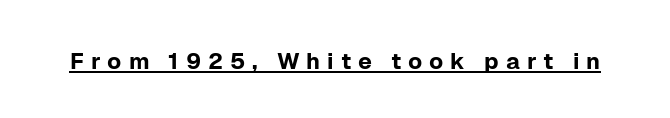
Ordinary non-slanted type is in use. Each word looks stretched out because of the extra space between its letters. The typesetter has applied underlining to the passage shown.
